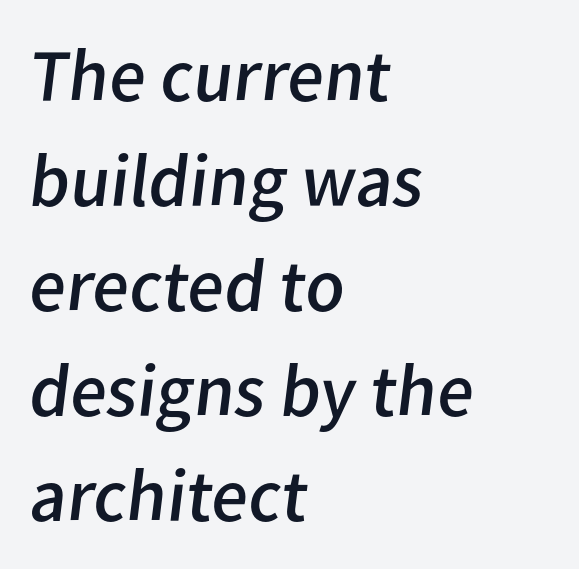
The image shows 75 px regular-weight sans-serif type; set left-aligned, normal line spacing (1.4x), normal letter spacing, not underlined; low stroke contrast and a medium x-height.
